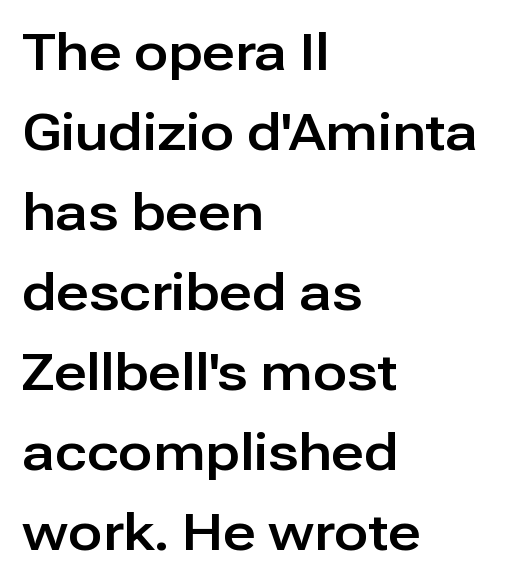
The image shows 51 px sans-serif type, upright; set left-aligned, normal line spacing (1.57x), normal letter spacing, not underlined; low stroke contrast and a medium x-height.
